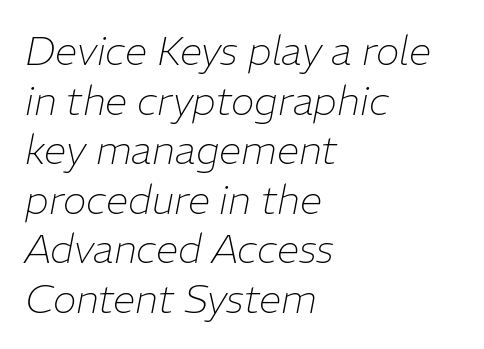
{"italic": "yes", "lean": "right", "slant_degrees": 11, "bold": "no", "weight": "thin", "width": "normal", "stroke_contrast": "low", "x_height": "medium", "monospaced": "no", "underline": "no", "align": "left", "line_spacing_ratio": 1.24, "letter_spacing": "normal", "letter_spacing_em": 0.0, "glyph_px": 40}
